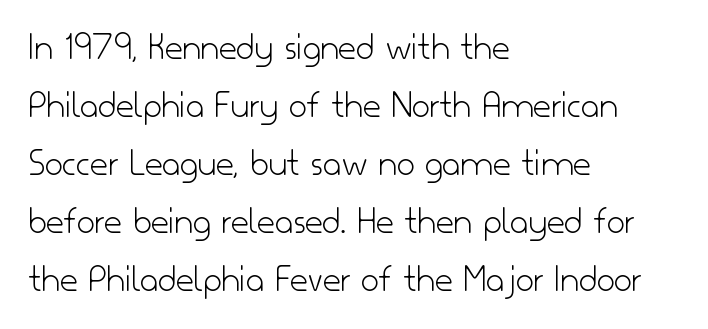
{"serif": "no", "italic": "no", "bold": "no", "weight": "light", "width": "normal", "stroke_contrast": "low", "x_height": "small", "monospaced": "no", "underline": "no", "align": "left", "line_spacing": "normal", "line_spacing_ratio": 1.49, "letter_spacing": "normal", "letter_spacing_em": 0.0, "glyph_px": 39}
